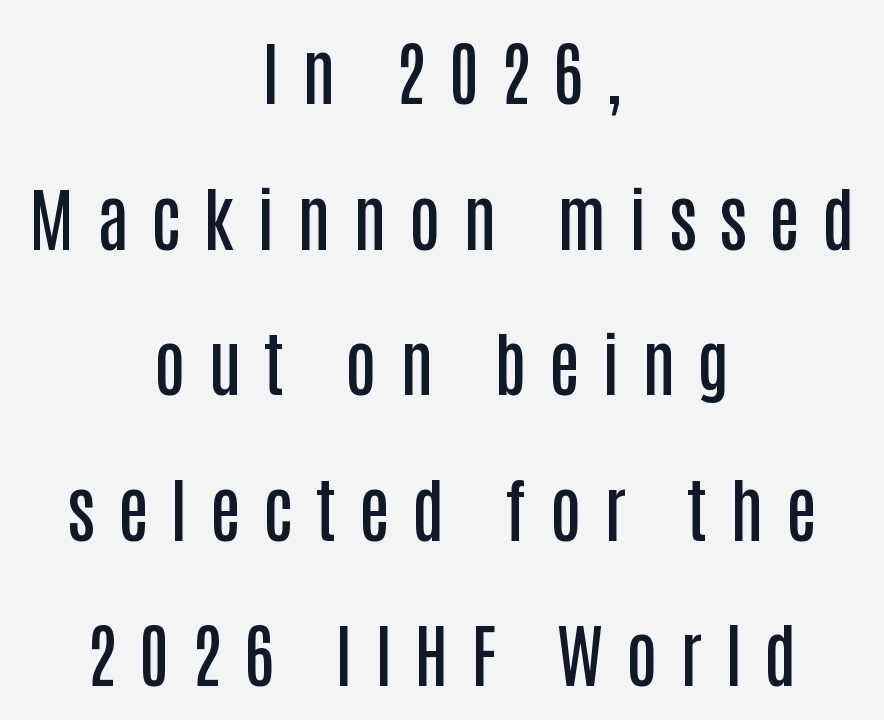
Q: Is the text bold? A: Semi-bold.
Q: Is the text italic (slanted)? A: No, it is upright.
Q: Is the typeface a serif or a sans-serif typeface? A: Sans-serif.
Q: Is the text underlined? A: No.
Q: How is the paragraph aligned? A: Centered.
Q: Is the spacing between letters normal or unusually wide? A: Unusually wide.
Q: Is the spacing between lines tight, normal or loose? A: Loose.
Q: Width (condensed, normal, or wide)? A: Condensed.
Q: Stroke contrast? A: Low.
Q: x-height? A: Large.
Q: Monospaced? A: No.
